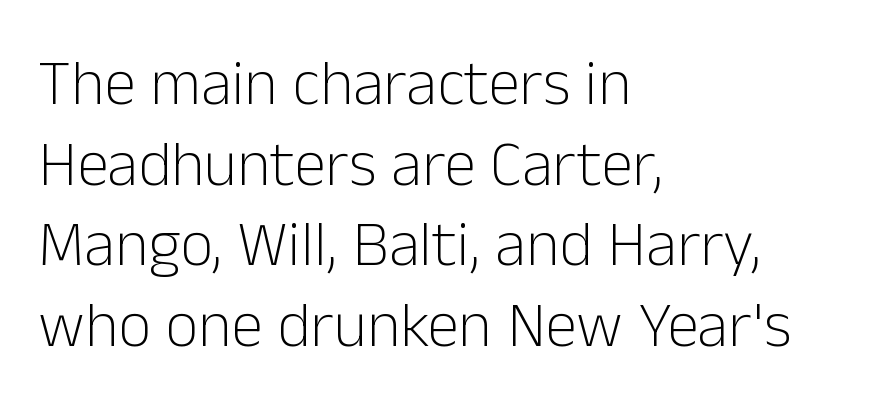
The image shows 64 px light sans-serif type, upright; set left-aligned, normal line spacing (1.26x), normal letter spacing, not underlined; low stroke contrast and a medium x-height.
